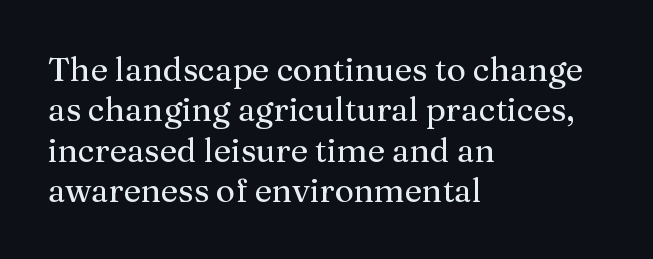
Q: Is the text italic (slanted)? A: No, it is upright.
Q: Is the typeface a serif or a sans-serif typeface? A: Serif.
Q: Is the text underlined? A: No.
Q: How is the paragraph aligned? A: Left-aligned.
Q: Is the spacing between letters normal or unusually wide? A: Normal.
Q: Width (condensed, normal, or wide)? A: Normal.
Q: Stroke contrast? A: Medium.
Q: x-height? A: Medium.
Q: Monospaced? A: No.
